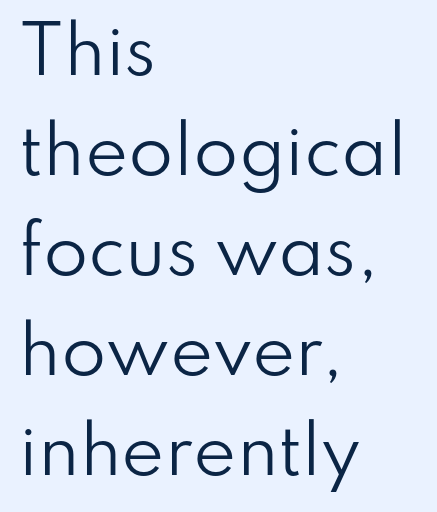
Has an underline been added? It has not. Students, note that the glyphs here touch the page at normal intervals. Stems and bowls with no extra thickness — not bold. Serif or sans? Sans — the stroke terminals are bare. The face used here is proportionally spaced, like ordinary book or web type. These lines are set flush left with a ragged right edge.
